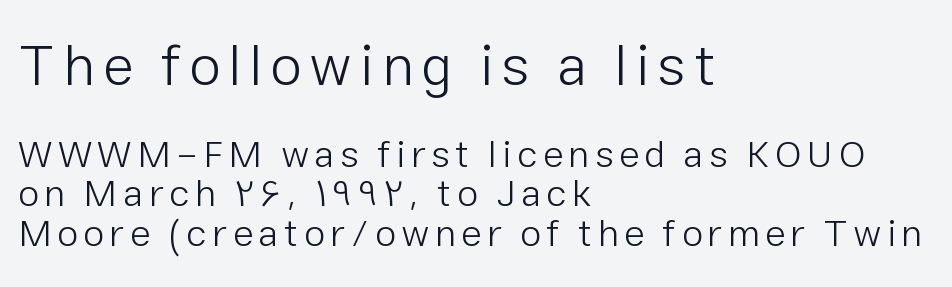
{"serif": "no", "italic": "no", "bold": "no", "weight": "light", "width": "normal", "stroke_contrast": "low", "x_height": "medium", "monospaced": "no", "underline": "no", "align": "left", "line_spacing": "tight", "line_spacing_ratio": 1.03, "larger_block": "first", "size_ratio": 1.5, "glyph_px": 57}
